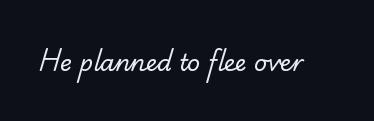
Between one letter and the next there's only the usual sliver of space. Weight: in the light-to-regular range. This rendering features lettering with no underline.
